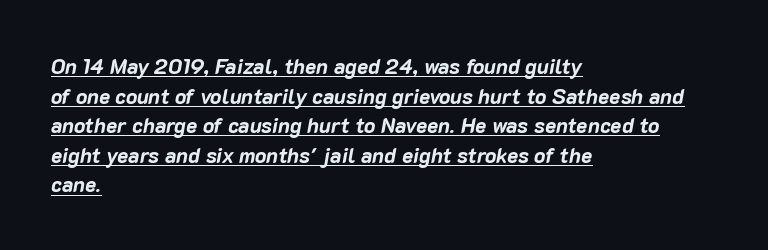
The image shows 21 px bold type, italic (leaning right); set left-aligned, normal line spacing (1.41x), normal letter spacing, underlined.
